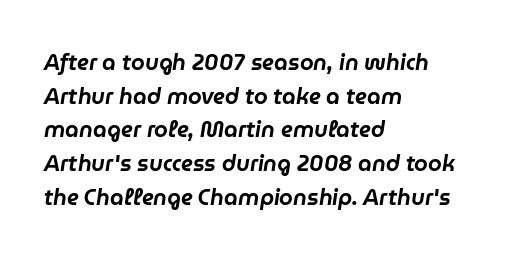
The image shows 22 px text type, italic (leaning right); set left-aligned, normal line spacing (1.53x), normal letter spacing, not underlined.
